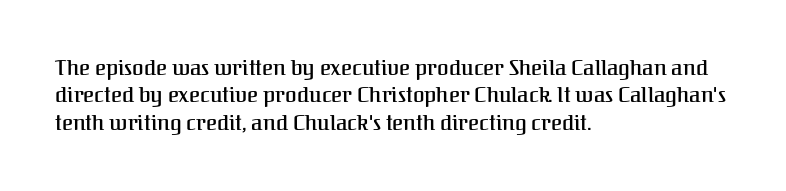
You could call the tracking neutral — neither tight nor loose. Honestly, there is no underline to notice here at all. This is roman type, the default non-slanted kind. Compared with a centered layout, this one pins lines to the left instead. Interline gaps are of average width in this sample.
